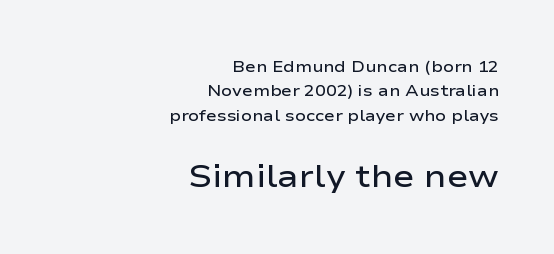
Every character sits straight up, as roman type does. In this sample the second text group is rendered at the bigger scale. The zone under the glyphs is completely vacant. Strokes here are thickened, but only to semibold level.
